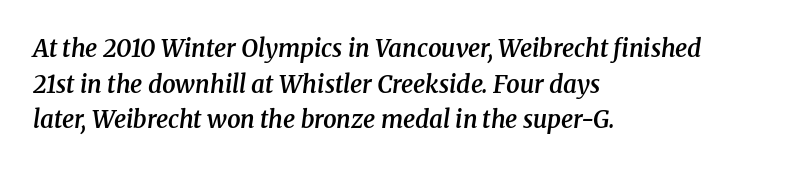
{"italic": "yes", "lean": "right", "slant_degrees": 8, "bold": "semi", "underline": "no", "align": "left", "line_spacing": "normal", "line_spacing_ratio": 1.48, "letter_spacing": "normal", "letter_spacing_em": 0.0, "glyph_px": 24}
